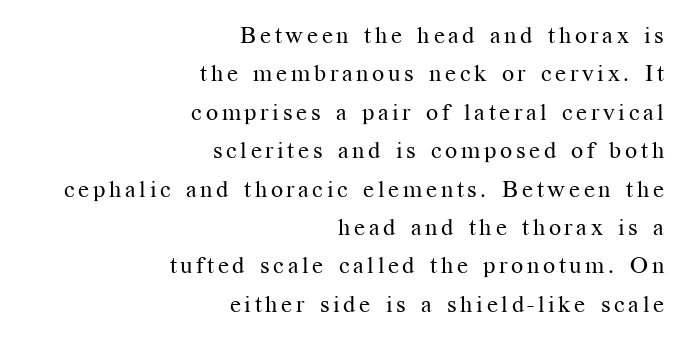
In terms of posture, this sample is upright. Horizontal bands of white between lines are of average thickness. The paragraph shown leans on its right margin. The glyphs are unaccompanied by any horizontal stroke below them. This reads as an unemphasized weight, regular at the heaviest.
